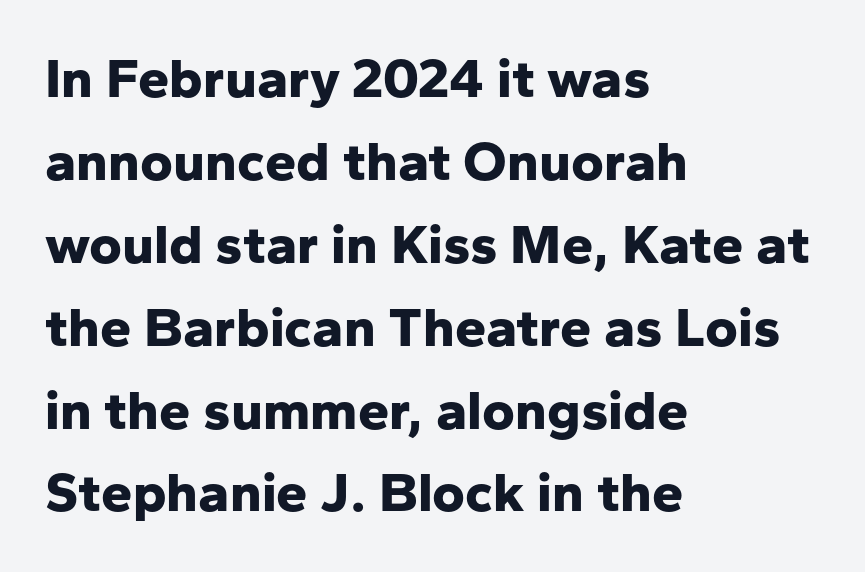
Q: Is the text bold? A: Yes.
Q: Is the text italic (slanted)? A: No, it is upright.
Q: Is the typeface a serif or a sans-serif typeface? A: Sans-serif.
Q: Is the text underlined? A: No.
Q: How is the paragraph aligned? A: Left-aligned.
Q: Is the spacing between letters normal or unusually wide? A: Normal.
Q: Is the spacing between lines tight, normal or loose? A: Normal.
Q: Width (condensed, normal, or wide)? A: Normal.
Q: Stroke contrast? A: Low.
Q: x-height? A: Medium.
Q: Monospaced? A: No.
